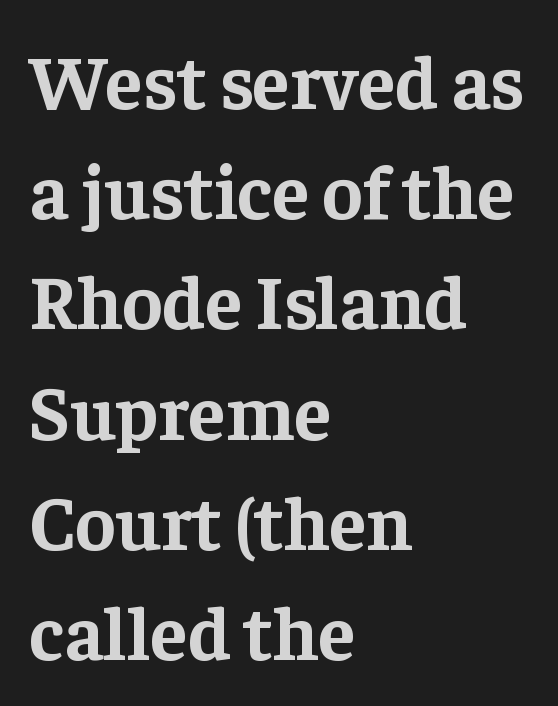
{"serif": "yes", "italic": "no", "bold": "yes", "weight": "bold", "width": "normal", "stroke_contrast": "low", "x_height": "medium", "monospaced": "no", "underline": "no", "align": "left", "line_spacing": "normal", "line_spacing_ratio": 1.45, "letter_spacing": "normal", "letter_spacing_em": 0.0, "glyph_px": 76}
